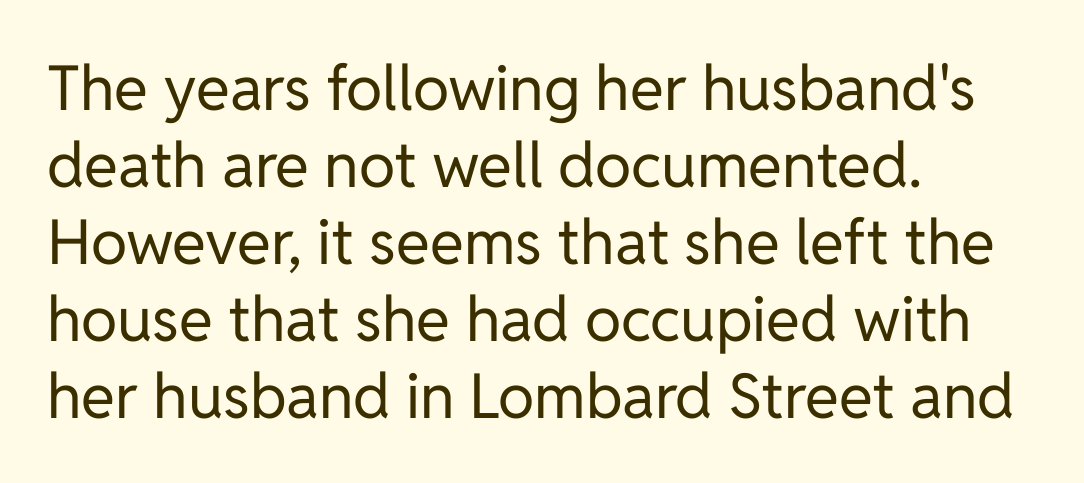
The image shows 62 px regular-weight sans-serif type, upright; set left-aligned, line spacing 1.24x, normal letter spacing, not underlined; low stroke contrast and a medium x-height.
